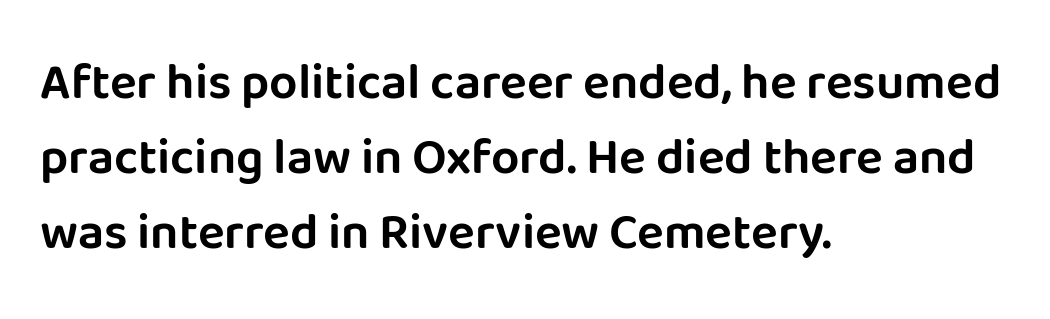
Q: Is the text italic (slanted)? A: No, it is upright.
Q: Is the typeface a serif or a sans-serif typeface? A: Sans-serif.
Q: Is the text underlined? A: No.
Q: How is the paragraph aligned? A: Left-aligned.
Q: Is the spacing between letters normal or unusually wide? A: Normal.
Q: Is the spacing between lines tight, normal or loose? A: Normal.
Q: Width (condensed, normal, or wide)? A: Normal.
Q: Stroke contrast? A: Low.
Q: x-height? A: Large.
Q: Monospaced? A: No.
